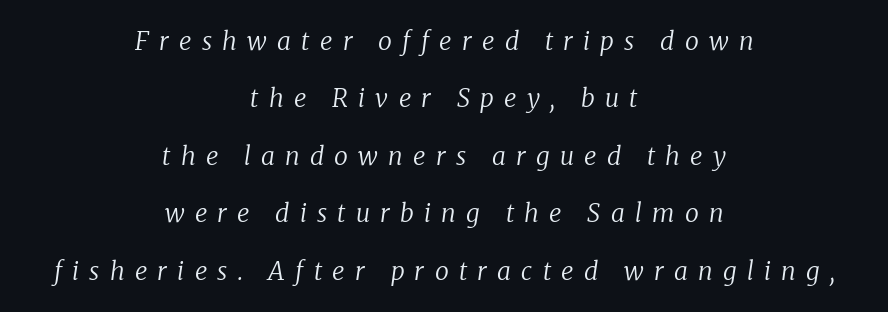
The image shows 25 px text type, italic (leaning right); set centered, loose line spacing (2.3x), unusually wide letter spacing (+0.41 em), not underlined.
